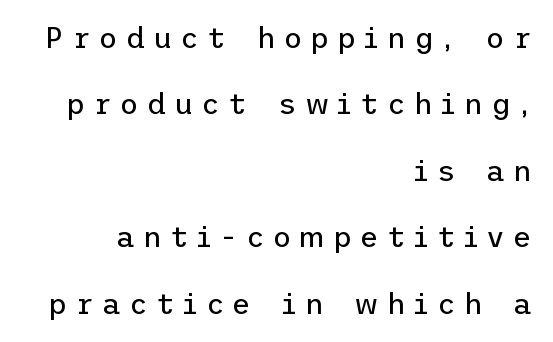
Ascenders rise straight up at ninety degrees. The gap between lines stays unmarked. A great deal of white space separates one row of letters from the next. These lines have a slow, spaced-out rhythm from letter to letter. Visually the block forms a straight wall on the right and a jagged coastline on the left.
